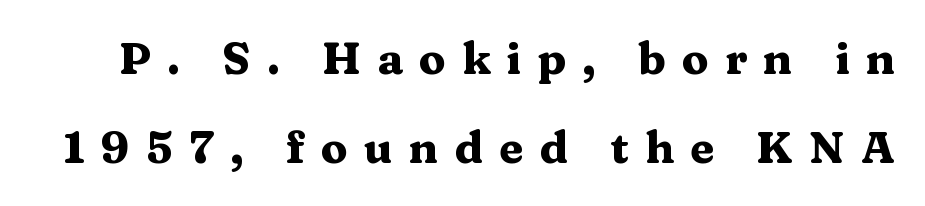
Q: Is the text bold? A: Yes.
Q: Is the text italic (slanted)? A: No, it is upright.
Q: Is the typeface a serif or a sans-serif typeface? A: Serif.
Q: Is the text underlined? A: No.
Q: Is the spacing between letters normal or unusually wide? A: Unusually wide.
Q: Is the spacing between lines tight, normal or loose? A: Loose.
Q: Width (condensed, normal, or wide)? A: Wide.
Q: Stroke contrast? A: Medium.
Q: x-height? A: Medium.
Q: Monospaced? A: No.
